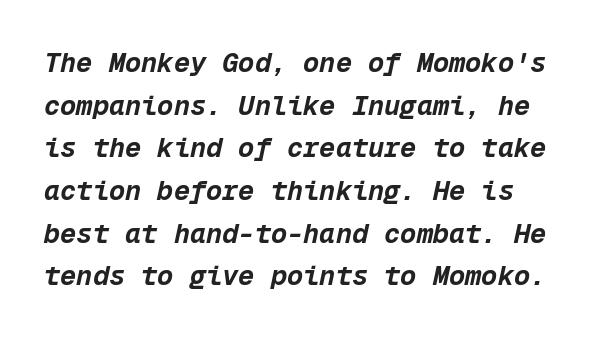
The rendering applies a slant to the glyphs. In terms of leading, this rendering sits right in the middle. Has an underline been added? It has not. Weight: bold. Short note: letters normally spaced.
